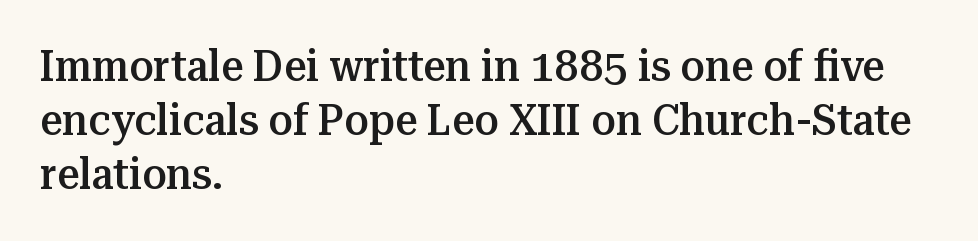
The image shows 44 px semibold serif type, upright; set left-aligned, line spacing 1.23x, normal letter spacing, not underlined; medium stroke contrast and a medium x-height.
